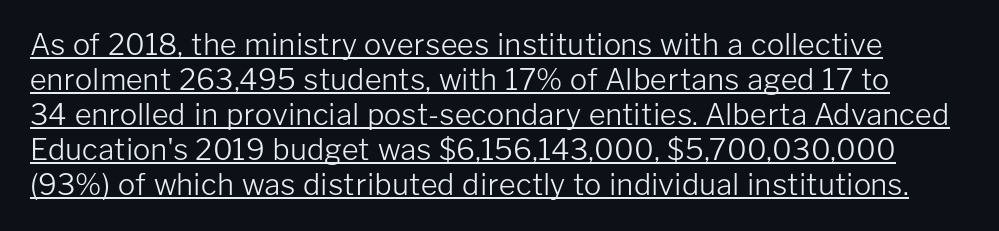
{"serif": "no", "italic": "no", "bold": "no", "weight": "light", "width": "normal", "stroke_contrast": "low", "x_height": "medium", "monospaced": "no", "underline": "yes", "line_spacing_ratio": 1.21, "letter_spacing": "normal", "letter_spacing_em": 0.0, "glyph_px": 29}
